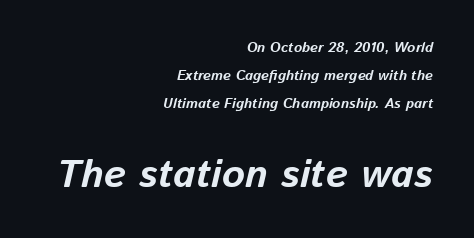
Q: Is the text bold? A: Yes.
Q: Is the text italic (slanted)? A: Yes, it leans right by about 13 degrees.
Q: Is the text underlined? A: No.
Q: How is the paragraph aligned? A: Right-aligned.
Q: Is the spacing between letters normal or unusually wide? A: Normal.
Q: Is the spacing between lines tight, normal or loose? A: Loose.
Q: Which block of text is set in a larger size, the first (top) or the second (bottom)? A: The second (bottom) one.
Q: Width (condensed, normal, or wide)? A: Normal.
Q: Stroke contrast? A: Low.
Q: x-height? A: Medium.
Q: Monospaced? A: No.
